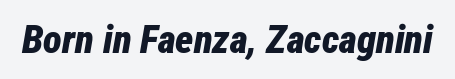
In terms of letterspacing, this is plain default setting. The rendering uses a bold face; every stroke is thick and dark. Think of a printed novel: that variable character pitch is what you see here. Notice how the stems are inclined rather than vertical — that's the hallmark of italics. Beneath every word, the page is bare.
